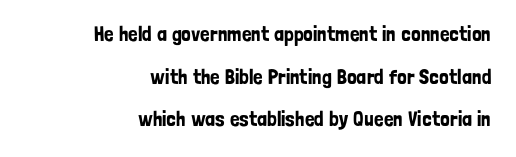
The image shows 21 px text type, upright; set right-aligned, loose line spacing (2.03x), normal letter spacing, not underlined.
